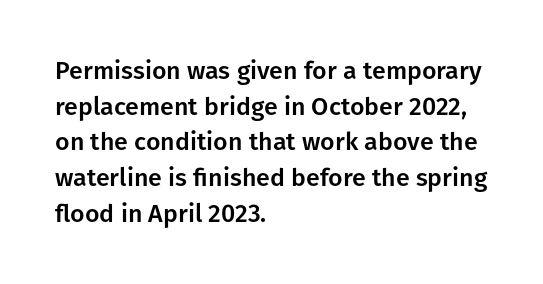
Q: Is the text italic (slanted)? A: No, it is upright.
Q: Is the text underlined? A: No.
Q: How is the paragraph aligned? A: Left-aligned.
Q: Is the spacing between letters normal or unusually wide? A: Normal.
Q: Is the spacing between lines tight, normal or loose? A: Normal.
